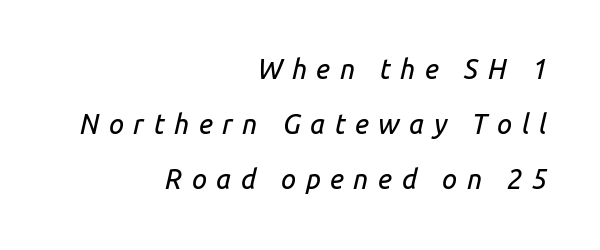
{"italic": "yes", "lean": "right", "slant_degrees": 14, "underline": "no", "align": "right", "line_spacing": "loose", "line_spacing_ratio": 2.03, "letter_spacing": "wide", "letter_spacing_em": 0.35, "glyph_px": 27}
